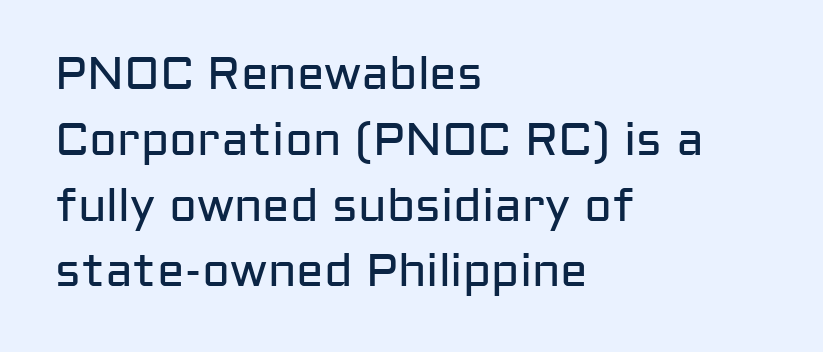
{"serif": "no", "italic": "no", "bold": "no", "weight": "regular", "width": "normal", "stroke_contrast": "low", "x_height": "medium", "monospaced": "no", "underline": "no", "align": "left", "line_spacing": "normal", "line_spacing_ratio": 1.43, "letter_spacing": "normal", "letter_spacing_em": 0.0, "glyph_px": 46}
